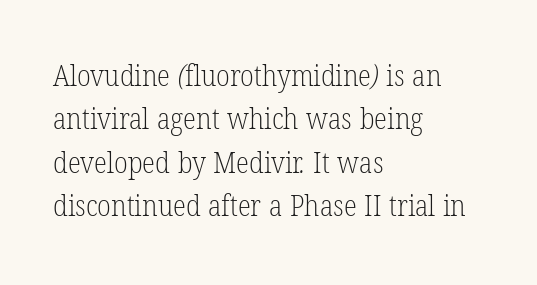
{"serif": "yes", "bold": "no", "weight": "light", "width": "condensed", "stroke_contrast": "low", "x_height": "medium", "monospaced": "no", "underline": "no", "align": "left", "line_spacing": "normal", "line_spacing_ratio": 1.45, "letter_spacing": "normal", "letter_spacing_em": 0.0, "glyph_px": 30}
